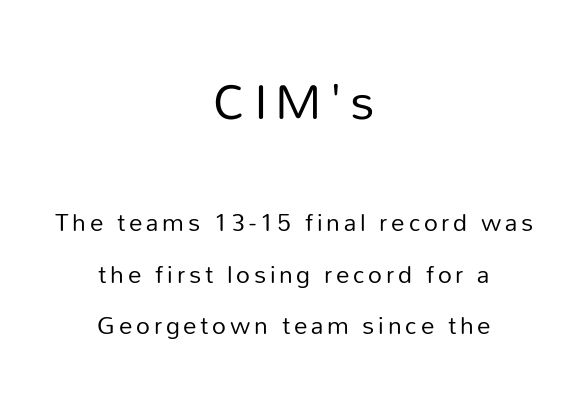
The image shows 54 px regular-weight sans-serif type, upright; set centered, loose line spacing (1.91x), not underlined; the first (top) block is 2.0x larger; low stroke contrast and a medium x-height.
